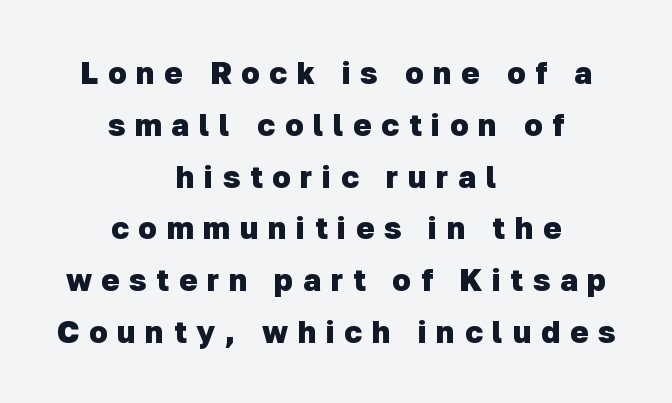
{"serif": "no", "bold": "yes", "weight": "heavy", "width": "normal", "stroke_contrast": "low", "x_height": "medium", "monospaced": "no", "underline": "no", "align": "center", "line_spacing": "normal", "line_spacing_ratio": 1.67, "letter_spacing": "wide", "letter_spacing_em": 0.31, "glyph_px": 31}
